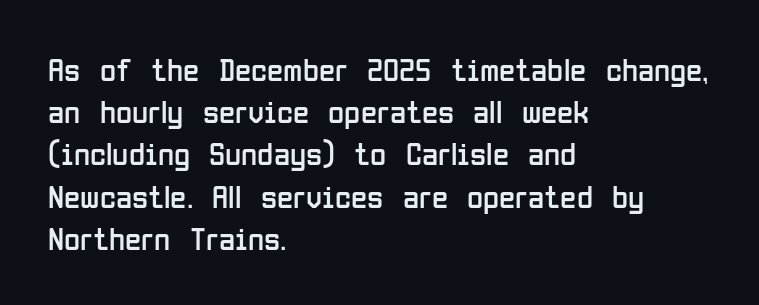
The image shows 33 px regular-weight, condensed sans-serif type, upright; set left-aligned, normal line spacing (1.28x), normal letter spacing, not underlined; low stroke contrast and a medium x-height.
